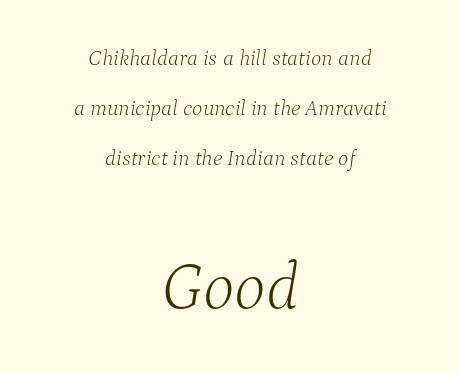
Q: Is the text bold? A: No.
Q: Is the text italic (slanted)? A: Yes, it leans right by about 9 degrees.
Q: Is the typeface a serif or a sans-serif typeface? A: Serif.
Q: Is the text underlined? A: No.
Q: How is the paragraph aligned? A: Centered.
Q: Is the spacing between letters normal or unusually wide? A: Normal.
Q: Is the spacing between lines tight, normal or loose? A: Loose.
Q: Which block of text is set in a larger size, the first (top) or the second (bottom)? A: The second (bottom) one.
Q: Width (condensed, normal, or wide)? A: Normal.
Q: Stroke contrast? A: Low.
Q: x-height? A: Medium.
Q: Monospaced? A: No.
